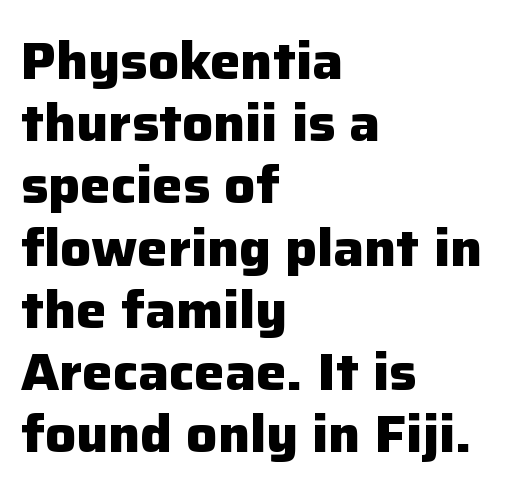
Q: Is the text bold? A: Yes.
Q: Is the text italic (slanted)? A: No, it is upright.
Q: Is the typeface a serif or a sans-serif typeface? A: Sans-serif.
Q: Is the text underlined? A: No.
Q: How is the paragraph aligned? A: Left-aligned.
Q: Is the spacing between letters normal or unusually wide? A: Normal.
Q: Width (condensed, normal, or wide)? A: Normal.
Q: Stroke contrast? A: Low.
Q: x-height? A: Medium.
Q: Monospaced? A: No.
